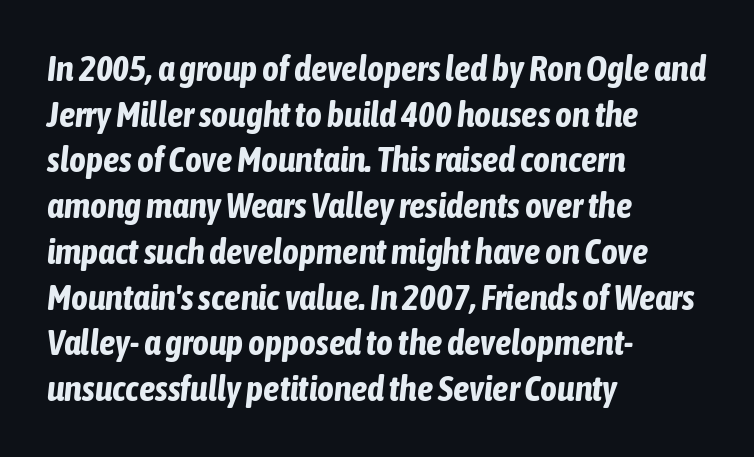
Q: Is the text bold? A: Yes.
Q: Is the text italic (slanted)? A: Yes, it leans right by about 6 degrees.
Q: Is the text underlined? A: No.
Q: How is the paragraph aligned? A: Left-aligned.
Q: Is the spacing between letters normal or unusually wide? A: Normal.
Q: Is the spacing between lines tight, normal or loose? A: Normal.
Q: Width (condensed, normal, or wide)? A: Condensed.
Q: Stroke contrast? A: Low.
Q: x-height? A: Medium.
Q: Monospaced? A: No.
